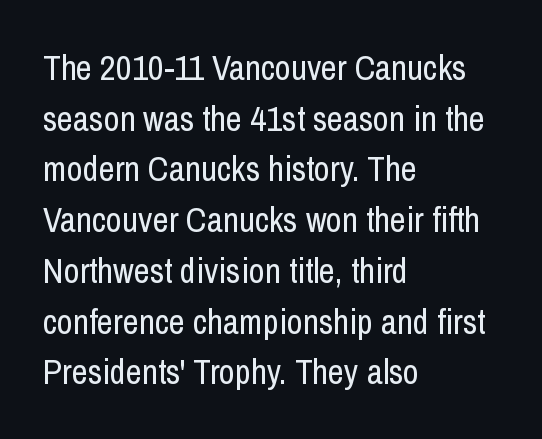
The image shows 35 px regular-weight, condensed sans-serif type, upright; set left-aligned, normal line spacing (1.45x), normal letter spacing, not underlined; low stroke contrast and a medium x-height.
